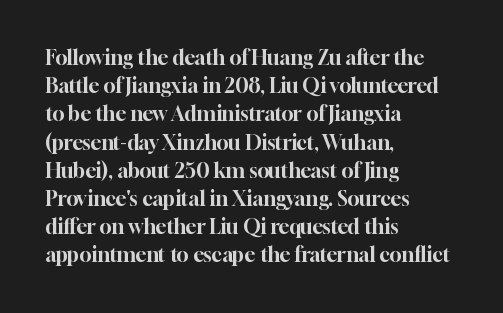
Quick note: interline space is typical. Layout note: lines flush left. The tracking reads as untouched default to a designer's eye. The passage shown is not underscored anywhere. The type sits square on the baseline with zero lean.
